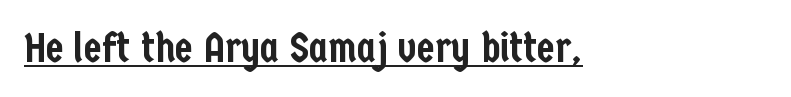
The image shows 41 px condensed sans-serif type, upright; set normal letter spacing, underlined; low stroke contrast and a medium x-height.
